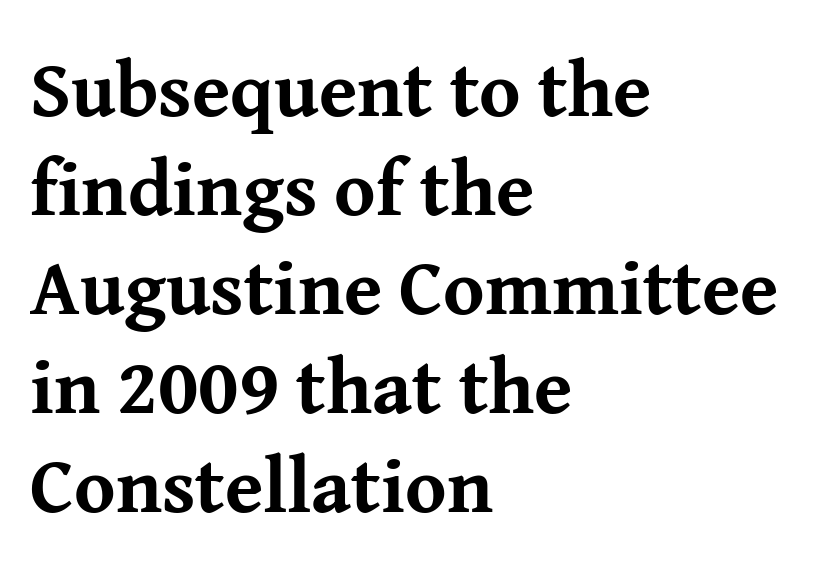
The image shows 78 px bold serif type, upright; set left-aligned, normal line spacing (1.27x), normal letter spacing, not underlined; medium stroke contrast and a medium x-height.
